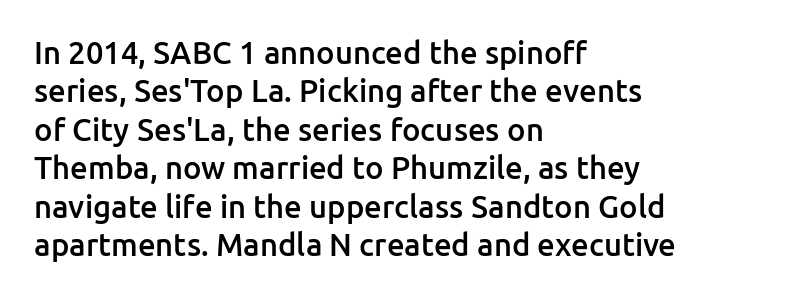
Q: Is the text bold? A: Semi-bold.
Q: Is the text italic (slanted)? A: No, it is upright.
Q: Is the typeface a serif or a sans-serif typeface? A: Sans-serif.
Q: Is the text underlined? A: No.
Q: How is the paragraph aligned? A: Left-aligned.
Q: Is the spacing between letters normal or unusually wide? A: Normal.
Q: Width (condensed, normal, or wide)? A: Normal.
Q: Stroke contrast? A: Low.
Q: x-height? A: Medium.
Q: Monospaced? A: No.
